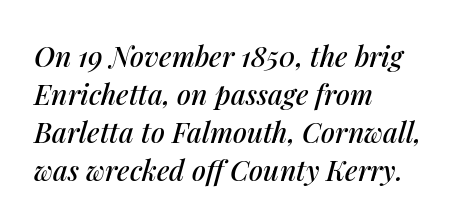
Note the varied advance widths — an 'i' is clearly narrower than an 'm'. Bare-footed words on every line. Interline gaps are of average width in this sample. The type is set solid horizontally, with unmodified tracking. Line starts are locked; line ends wander. The lettering tilts uniformly, giving the passage an italic look.
